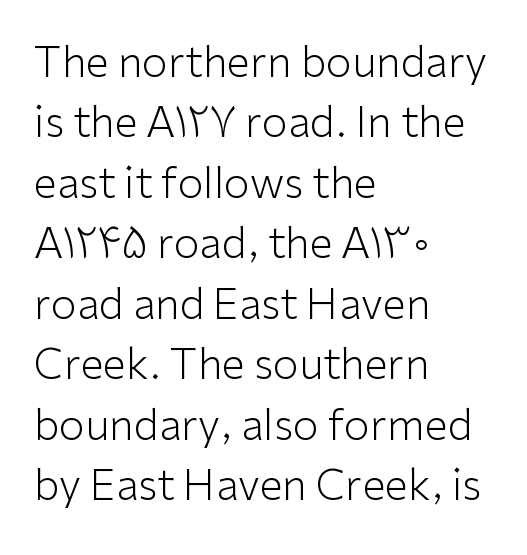
{"serif": "no", "italic": "no", "bold": "no", "weight": "light", "width": "normal", "stroke_contrast": "low", "x_height": "medium", "monospaced": "no", "underline": "no", "align": "left", "line_spacing": "normal", "line_spacing_ratio": 1.44, "letter_spacing": "normal", "letter_spacing_em": 0.0, "glyph_px": 42}
